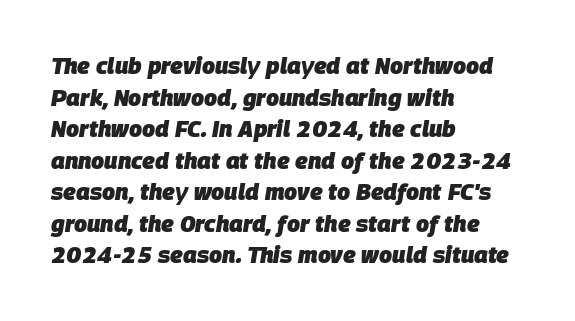
Emphasis-style slanted type is in use. Short and long lines alike share a common starting point at left. Quick note: interline space is typical. A full-strength bold gives these letters their thick strokes.
